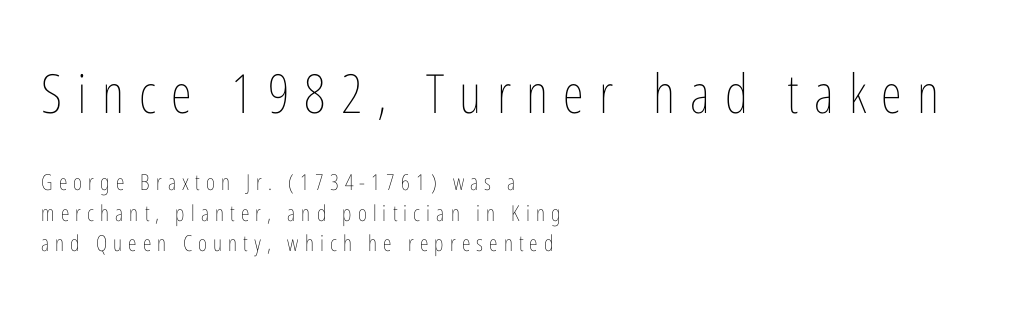
Q: Is the text bold? A: No.
Q: Is the text italic (slanted)? A: No, it is upright.
Q: Is the text underlined? A: No.
Q: How is the paragraph aligned? A: Left-aligned.
Q: Is the spacing between letters normal or unusually wide? A: Unusually wide.
Q: Is the spacing between lines tight, normal or loose? A: Normal.
Q: Which block of text is set in a larger size, the first (top) or the second (bottom)? A: The first (top) one.
Q: Width (condensed, normal, or wide)? A: Condensed.
Q: Stroke contrast? A: Low.
Q: x-height? A: Medium.
Q: Monospaced? A: No.
